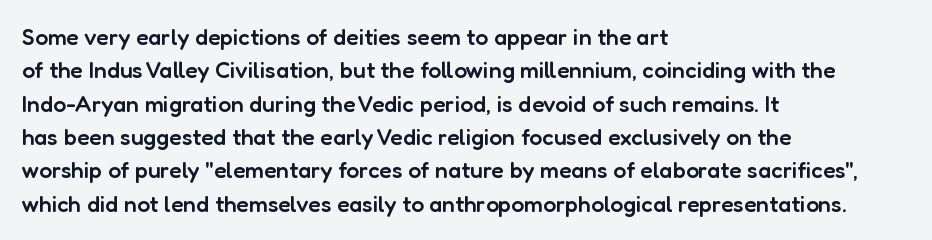
{"italic": "no", "bold": "semi", "underline": "no", "align": "left", "line_spacing": "normal", "line_spacing_ratio": 1.45, "letter_spacing": "normal", "letter_spacing_em": 0.0, "glyph_px": 23}
